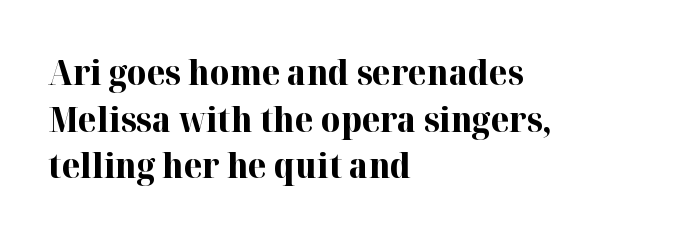
The image shows 34 px bold serif type, upright; set left-aligned, normal line spacing (1.37x), normal letter spacing, not underlined; high stroke contrast and a medium x-height.
